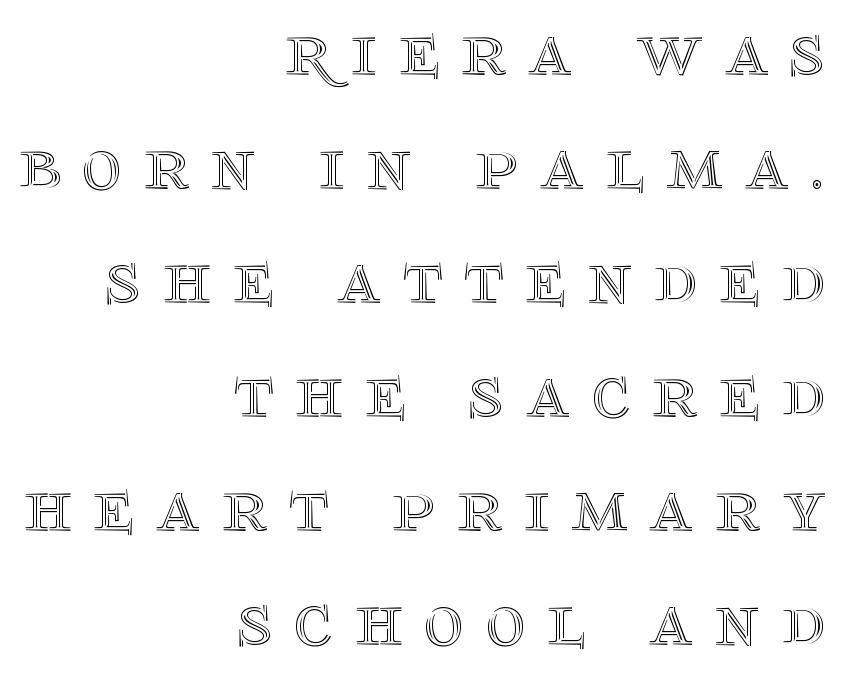
{"italic": "no", "width": "normal", "x_height": "large", "monospaced": "no", "underline": "no", "align": "right", "line_spacing": "normal", "line_spacing_ratio": 1.5, "letter_spacing": "wide", "letter_spacing_em": 0.29, "glyph_px": 76}
